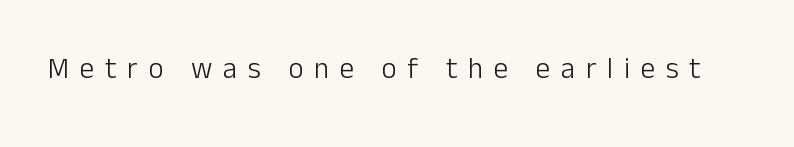
Substantial extra tracking has been applied to these lines. Each row of text sits above clean, open space. The letterforms sit at book weight or below. The passage shown is typed in a proportional face where columns would drift. Does the lettering tilt? It doesn't — this is upright.
